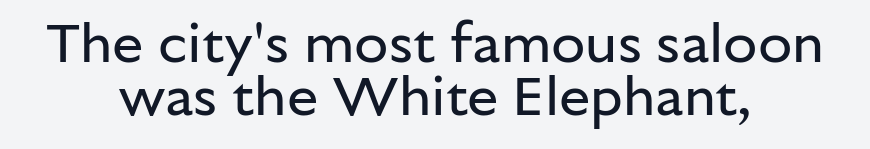
Think of a printed novel: that variable character pitch is what you see here. Tracking value appears to be zero — textbook default spacing. Successive baselines arrive quickly, one right under another. Line starts and ends both wander, symmetrically. The words here are not underlined. A roman cut, with each character standing at attention.
